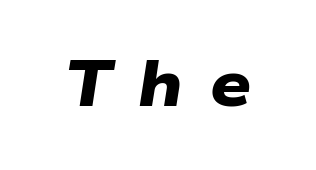
{"serif": "no", "bold": "yes", "weight": "heavy", "width": "wide", "stroke_contrast": "low", "x_height": "medium", "monospaced": "no", "underline": "no", "letter_spacing": "wide", "letter_spacing_em": 0.42, "glyph_px": 64}
